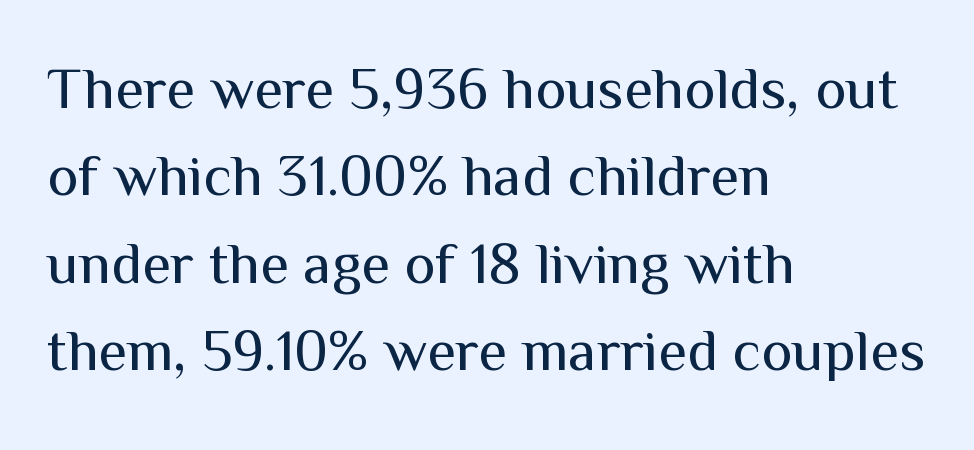
The image shows 59 px regular-weight sans-serif type, upright; set left-aligned, normal line spacing (1.48x), normal letter spacing, not underlined; medium stroke contrast and a medium x-height.
